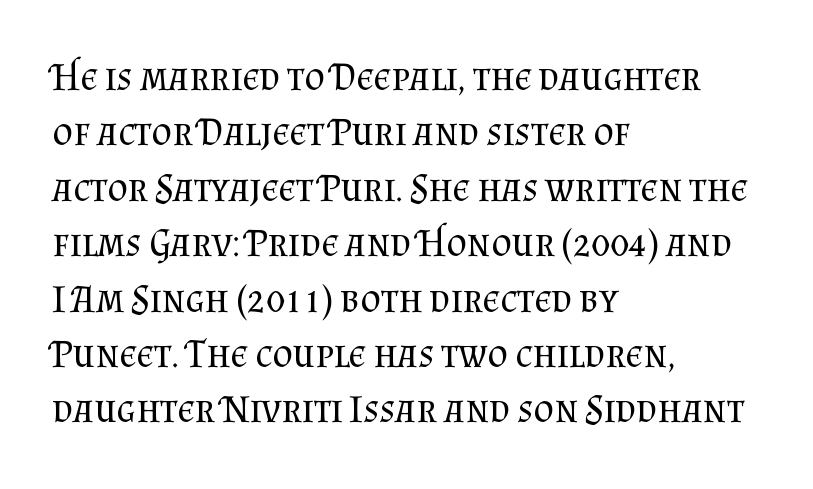
{"serif": "yes", "italic": "no", "bold": "no", "weight": "regular", "width": "normal", "stroke_contrast": "medium", "x_height": "small", "monospaced": "no", "underline": "no", "align": "left", "line_spacing": "normal", "line_spacing_ratio": 1.42, "letter_spacing": "normal", "letter_spacing_em": 0.0, "glyph_px": 39}
